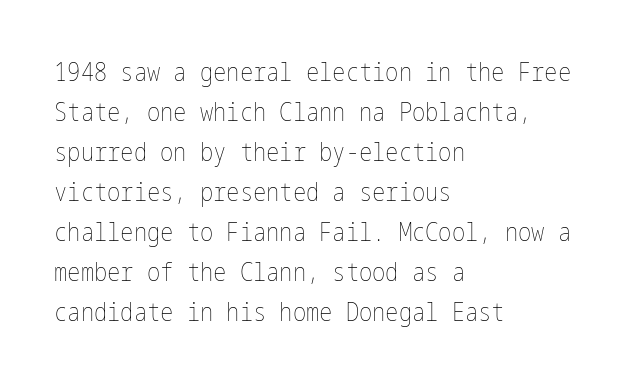
Q: Is the text bold? A: No.
Q: Is the text italic (slanted)? A: No, it is upright.
Q: Is the text underlined? A: No.
Q: How is the paragraph aligned? A: Left-aligned.
Q: Is the spacing between letters normal or unusually wide? A: Normal.
Q: Is the spacing between lines tight, normal or loose? A: Normal.
